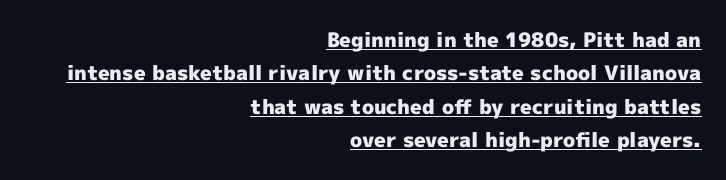
Q: Is the text bold? A: Yes.
Q: Is the text italic (slanted)? A: No, it is upright.
Q: Is the text underlined? A: Yes.
Q: How is the paragraph aligned? A: Right-aligned.
Q: Is the spacing between letters normal or unusually wide? A: Normal.
Q: Is the spacing between lines tight, normal or loose? A: Normal.
